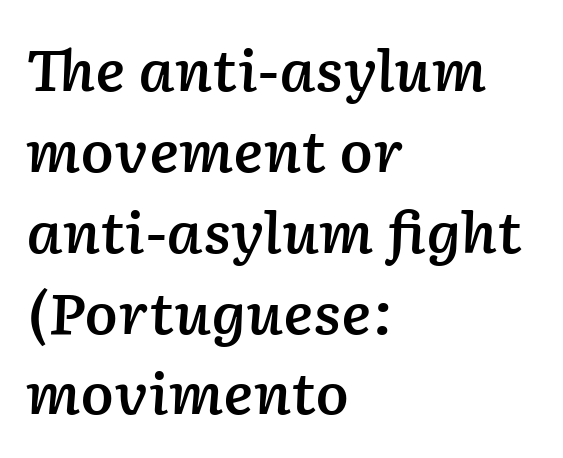
The image shows 55 px semibold type, italic (leaning right); set left-aligned, normal line spacing (1.47x), normal letter spacing, not underlined; low stroke contrast and a medium x-height.
